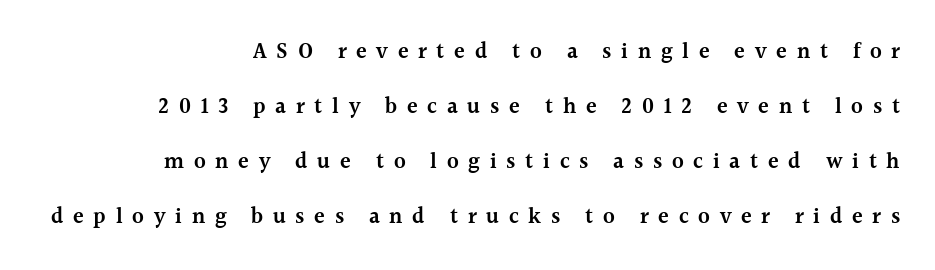
The image shows 22 px text type, upright; set right-aligned, loose line spacing (2.5x), unusually wide letter spacing (+0.44 em), not underlined.
